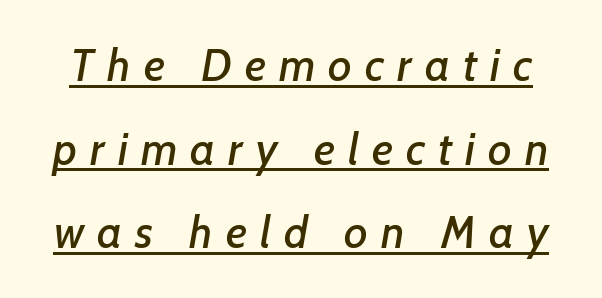
This rendering employs a face without finishing strokes, i.e., a sans-serif. This sample has the flowing, uneven cadence of proportional lettering. In terms of letterspacing, this is a distinctly airy, spread setting. A typographer would call this underscored text.
